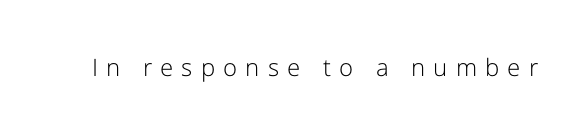
The image shows 24 px text type, upright; set unusually wide letter spacing (+0.34 em), not underlined.
